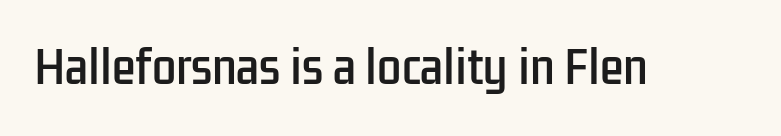
The image shows 43 px condensed sans-serif type, upright; set normal letter spacing, not underlined; low stroke contrast and a medium x-height.
